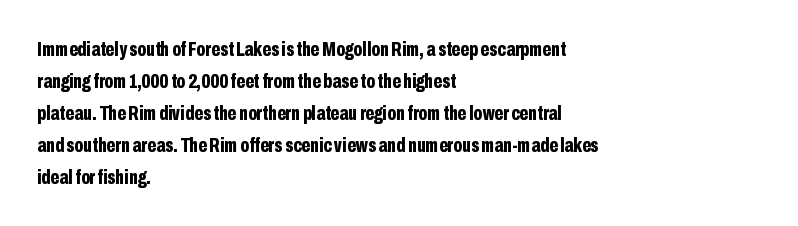
The image shows 21 px bold type, upright; set left-aligned, normal line spacing (1.52x), normal letter spacing, not underlined.
